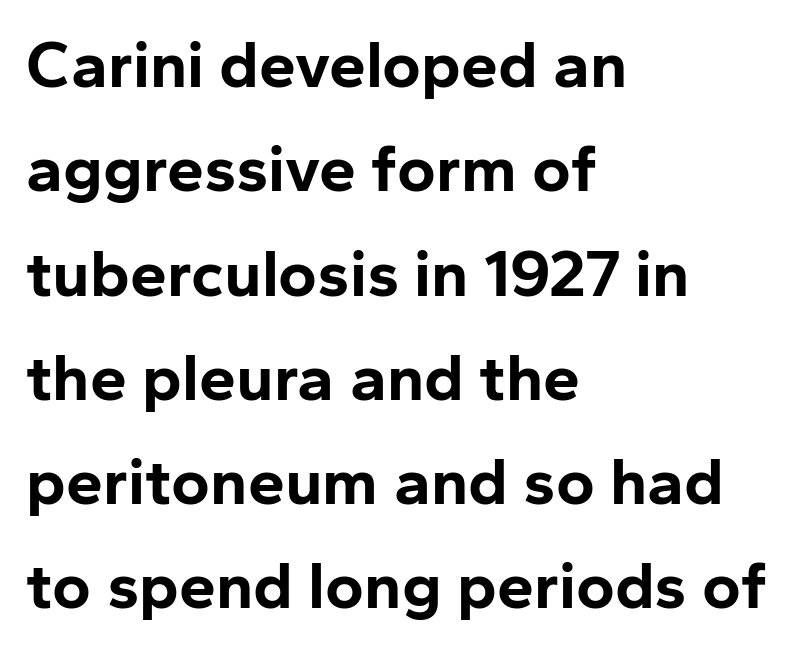
{"serif": "no", "italic": "no", "bold": "yes", "weight": "bold", "width": "normal", "stroke_contrast": "low", "x_height": "medium", "monospaced": "no", "underline": "no", "align": "left", "line_spacing": "normal", "line_spacing_ratio": 1.58, "letter_spacing": "normal", "letter_spacing_em": 0.0, "glyph_px": 66}
